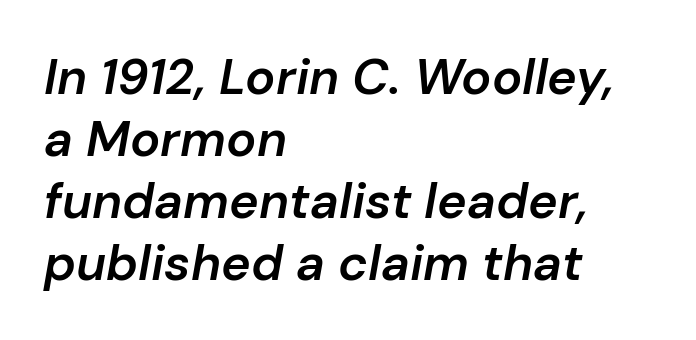
Q: Is the text bold? A: Semi-bold.
Q: Is the text italic (slanted)? A: Yes, it leans right by about 10 degrees.
Q: Is the text underlined? A: No.
Q: How is the paragraph aligned? A: Left-aligned.
Q: Is the spacing between letters normal or unusually wide? A: Normal.
Q: Width (condensed, normal, or wide)? A: Normal.
Q: Stroke contrast? A: Low.
Q: x-height? A: Medium.
Q: Monospaced? A: No.
